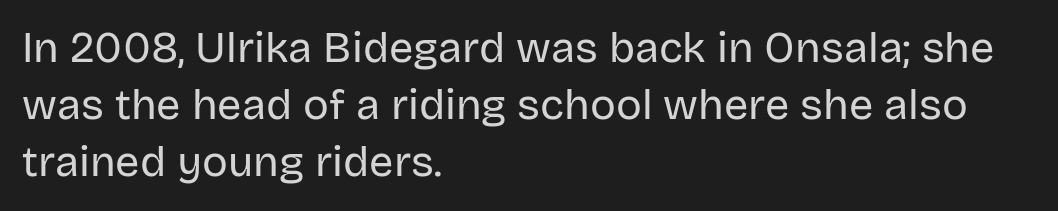
{"serif": "no", "italic": "no", "bold": "no", "weight": "regular", "width": "normal", "stroke_contrast": "low", "x_height": "large", "monospaced": "no", "underline": "no", "align": "left", "line_spacing": "normal", "line_spacing_ratio": 1.33, "letter_spacing": "normal", "letter_spacing_em": 0.0, "glyph_px": 43}
